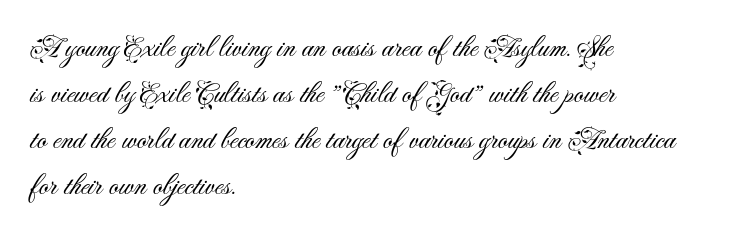
Q: Is the text bold? A: No.
Q: Is the text italic (slanted)? A: Yes.
Q: Is the typeface a serif or a sans-serif typeface? A: Sans-serif.
Q: Is the text underlined? A: No.
Q: How is the paragraph aligned? A: Left-aligned.
Q: Is the spacing between letters normal or unusually wide? A: Normal.
Q: Is the spacing between lines tight, normal or loose? A: Normal.
Q: Width (condensed, normal, or wide)? A: Normal.
Q: Stroke contrast? A: Medium.
Q: x-height? A: Small.
Q: Monospaced? A: No.
